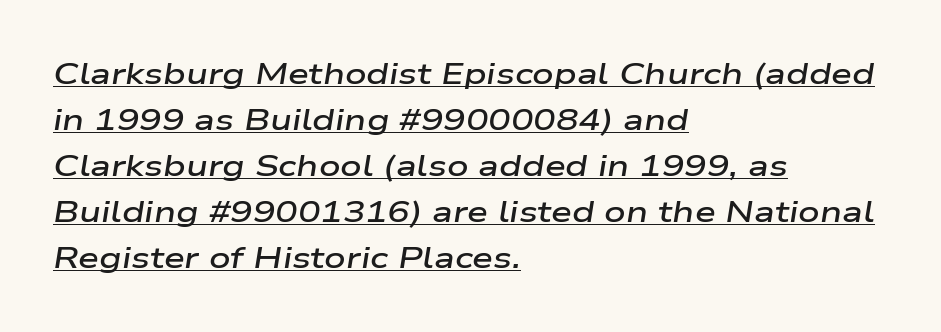
Q: Is the text bold? A: Semi-bold.
Q: Is the text italic (slanted)? A: Yes, it leans right by about 9 degrees.
Q: Is the text underlined? A: Yes.
Q: How is the paragraph aligned? A: Left-aligned.
Q: Is the spacing between letters normal or unusually wide? A: Normal.
Q: Is the spacing between lines tight, normal or loose? A: Normal.
Q: Width (condensed, normal, or wide)? A: Wide.
Q: Stroke contrast? A: Low.
Q: x-height? A: Medium.
Q: Monospaced? A: No.
